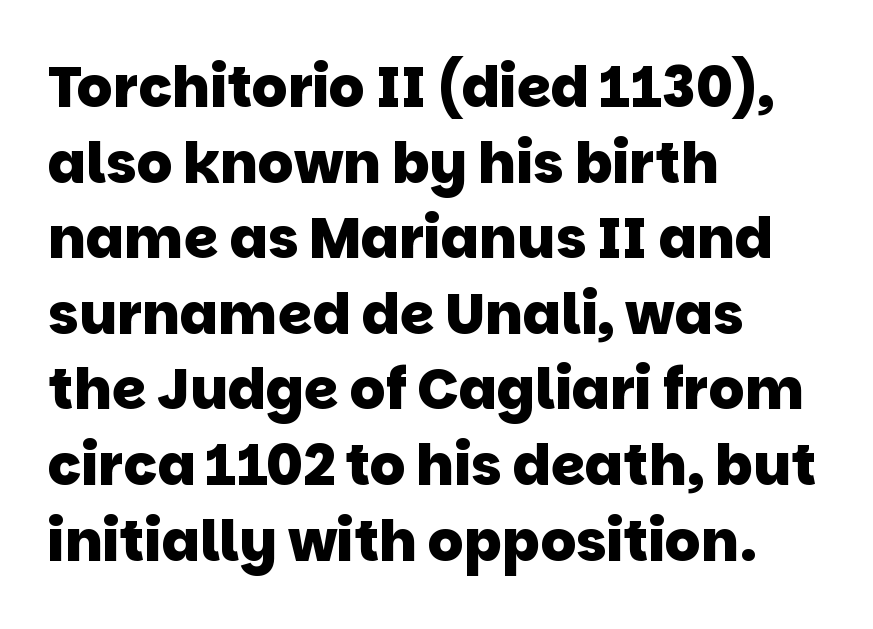
The image shows 56 px heavy sans-serif type; set left-aligned, normal line spacing (1.35x), normal letter spacing, not underlined; low stroke contrast and a large x-height.
